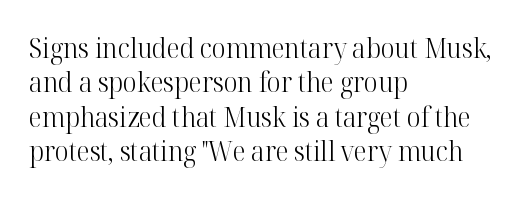
{"italic": "no", "bold": "no", "underline": "no", "align": "left", "line_spacing": "normal", "line_spacing_ratio": 1.27, "letter_spacing": "normal", "letter_spacing_em": 0.0, "glyph_px": 27}
